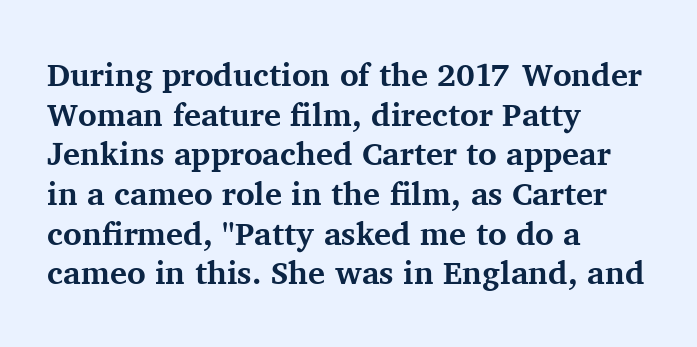
The image shows 32 px bold serif type, upright; set left-aligned, line spacing 1.24x, normal letter spacing, not underlined; medium stroke contrast and a medium x-height.
